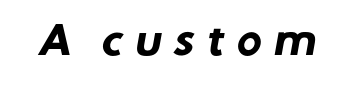
Heft: maximum for text — a bold. Tracking here is generous; glyphs stand well apart from one another. This sample uses a sans-serif face. Note the varied advance widths — an 'i' is clearly narrower than an 'm'. Decoration check: the copy has no underline.
